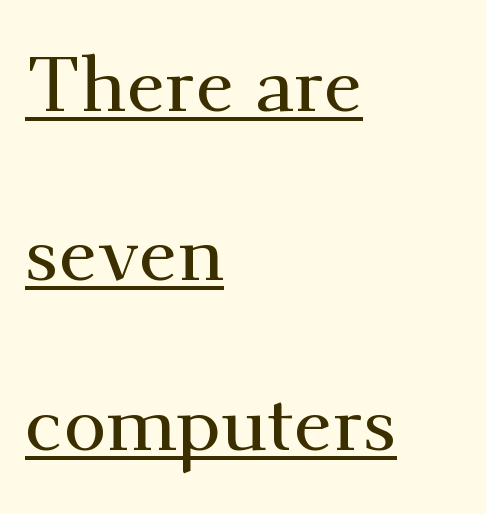
These lines are rendered in a variable-pitch font. Rows of type keep a wide berth in the vertical direction. The rendering shows small feet on the letterforms — a serif design. Letter spacing: default.
